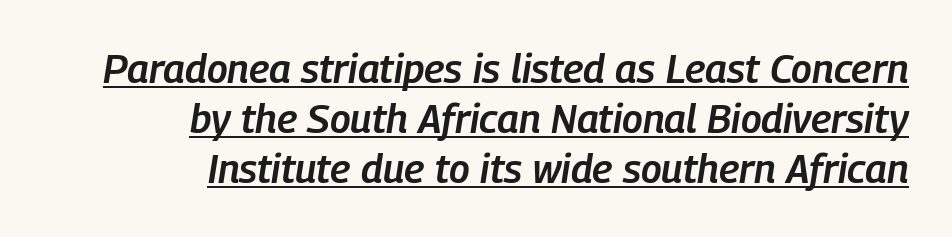
{"italic": "yes", "lean": "right", "slant_degrees": 9, "bold": "semi", "weight": "semibold", "width": "condensed", "stroke_contrast": "low", "x_height": "medium", "monospaced": "no", "underline": "yes", "align": "right", "line_spacing": "normal", "line_spacing_ratio": 1.25, "letter_spacing": "normal", "letter_spacing_em": 0.0, "glyph_px": 40}
